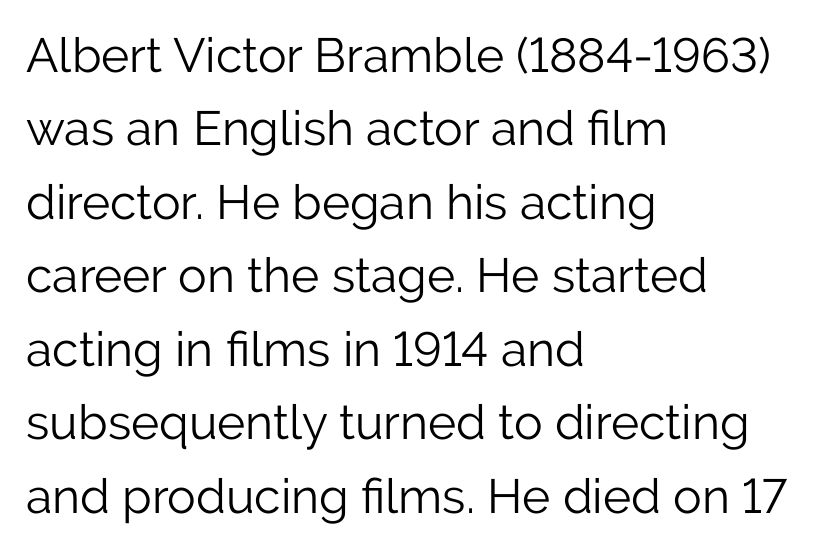
Nothing heavy about these letters — not bold at all. Varying glyph widths throughout — classic text-font behaviour. The font family rendered here belongs to the sans-serif group. The space between consecutive lines is moderate. Which margin do the lines hug? The left one — the right edge is uneven. The space beneath each line is pristine and unruled.
